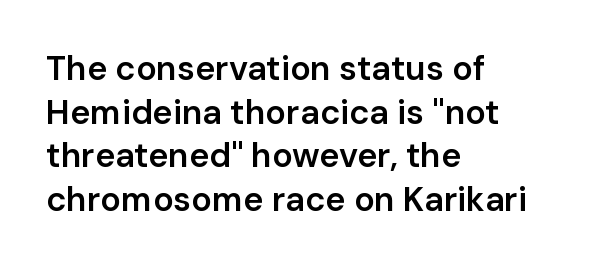
{"serif": "no", "italic": "no", "bold": "semi", "weight": "semibold", "width": "normal", "stroke_contrast": "low", "x_height": "medium", "monospaced": "no", "underline": "no", "align": "left", "line_spacing": "normal", "line_spacing_ratio": 1.28, "letter_spacing": "normal", "letter_spacing_em": 0.0, "glyph_px": 34}
